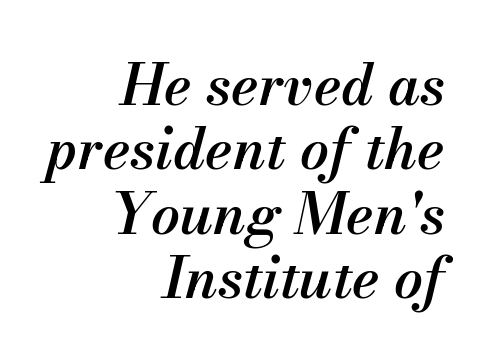
{"italic": "yes", "lean": "right", "slant_degrees": 13, "bold": "semi", "weight": "semibold", "width": "normal", "stroke_contrast": "medium", "x_height": "small", "monospaced": "no", "underline": "no", "align": "right", "line_spacing": "tight", "line_spacing_ratio": 1.13, "letter_spacing": "normal", "letter_spacing_em": 0.0, "glyph_px": 57}
